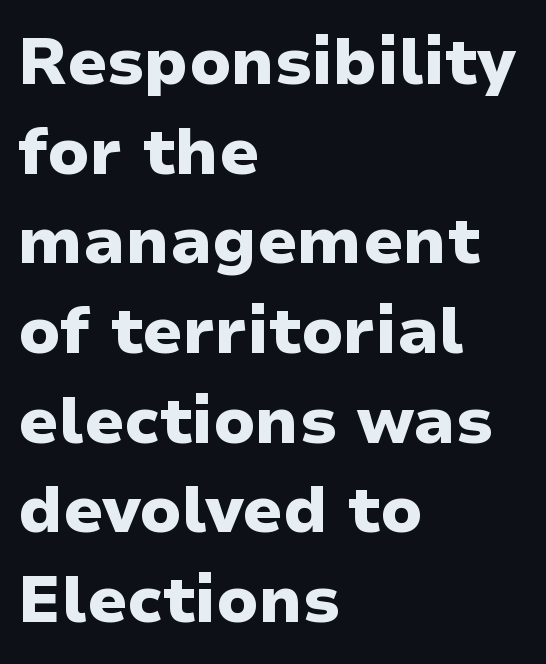
The image shows 65 px heavy sans-serif type, upright; set left-aligned, normal line spacing (1.38x), normal letter spacing, not underlined; low stroke contrast and a medium x-height.
